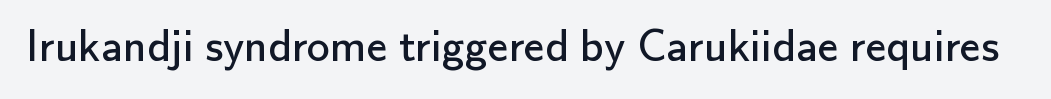
The image shows 46 px regular-weight sans-serif type, upright; set normal letter spacing, not underlined; low stroke contrast and a small x-height.
